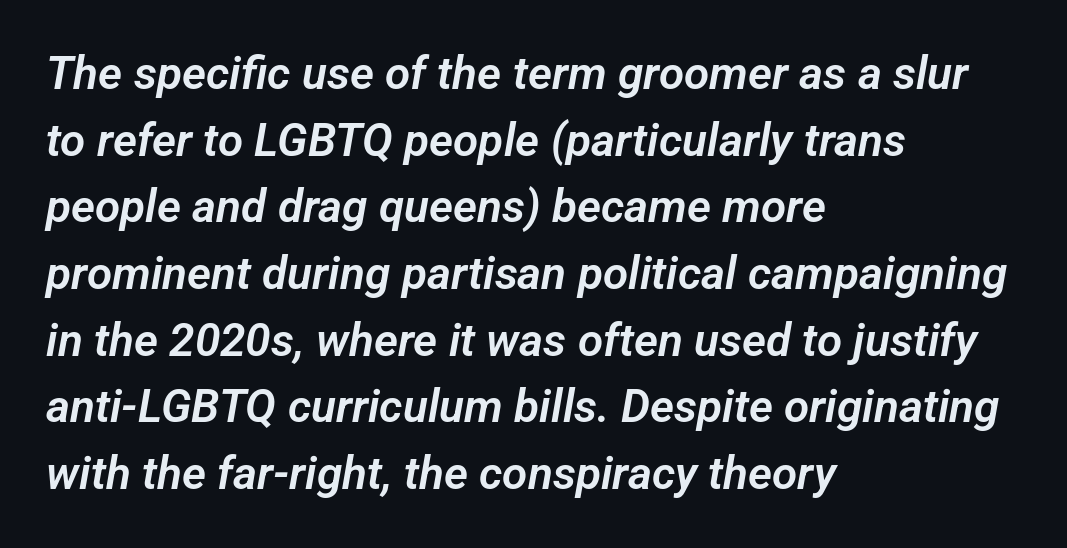
{"serif": "no", "width": "normal", "stroke_contrast": "low", "x_height": "medium", "monospaced": "no", "underline": "no", "align": "left", "line_spacing": "normal", "line_spacing_ratio": 1.45, "letter_spacing": "normal", "letter_spacing_em": 0.0, "glyph_px": 46}
